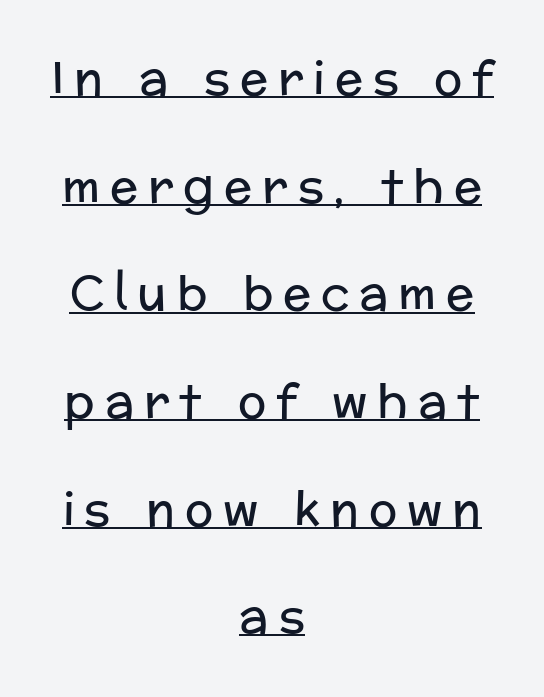
The image shows 47 px regular-weight sans-serif type, upright; set centered, loose line spacing (2.29x), unusually wide letter spacing (+0.21 em), underlined; low stroke contrast and a medium x-height.
